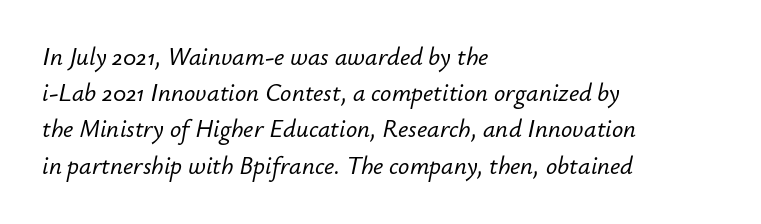
{"italic": "yes", "lean": "right", "slant_degrees": 12, "underline": "no", "align": "left", "line_spacing": "normal", "line_spacing_ratio": 1.45, "letter_spacing": "normal", "letter_spacing_em": 0.0, "glyph_px": 25}
